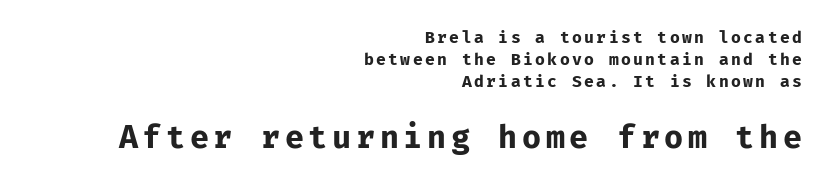
The image shows 31 px bold sans-serif type, upright; set right-aligned, normal line spacing (1.38x), not underlined; the second (bottom) block is 1.94x larger; low stroke contrast and a medium x-height.
